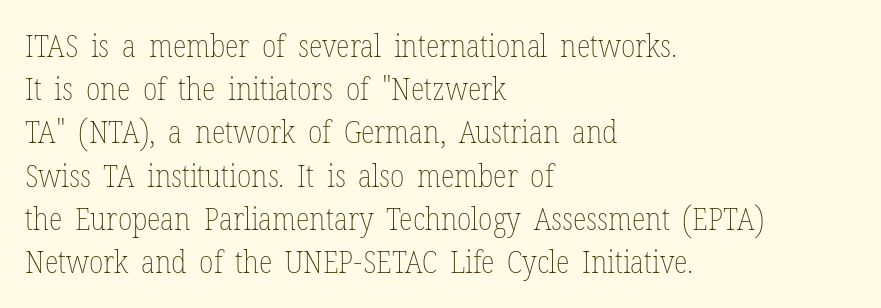
The image shows 32 px thin, condensed type, upright; set left-aligned, normal line spacing (1.35x), normal letter spacing, not underlined; low stroke contrast and a medium x-height.
